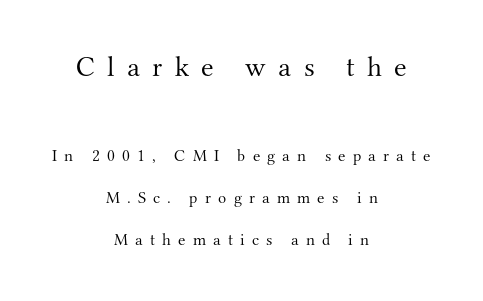
Q: Is the text bold? A: No.
Q: Is the text italic (slanted)? A: No, it is upright.
Q: Is the typeface a serif or a sans-serif typeface? A: Serif.
Q: Is the text underlined? A: No.
Q: How is the paragraph aligned? A: Centered.
Q: Is the spacing between letters normal or unusually wide? A: Unusually wide.
Q: Is the spacing between lines tight, normal or loose? A: Loose.
Q: Which block of text is set in a larger size, the first (top) or the second (bottom)? A: The first (top) one.
Q: Width (condensed, normal, or wide)? A: Normal.
Q: Stroke contrast? A: Medium.
Q: x-height? A: Small.
Q: Monospaced? A: No.
